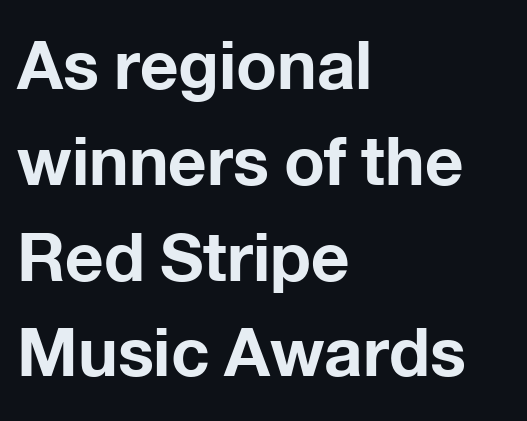
Q: Is the text bold? A: Yes.
Q: Is the text italic (slanted)? A: No, it is upright.
Q: Is the typeface a serif or a sans-serif typeface? A: Sans-serif.
Q: Is the text underlined? A: No.
Q: How is the paragraph aligned? A: Left-aligned.
Q: Is the spacing between letters normal or unusually wide? A: Normal.
Q: Is the spacing between lines tight, normal or loose? A: Normal.
Q: Width (condensed, normal, or wide)? A: Normal.
Q: Stroke contrast? A: Low.
Q: x-height? A: Medium.
Q: Monospaced? A: No.
